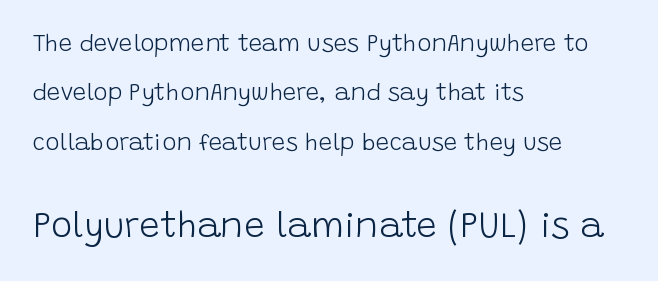
{"serif": "no", "italic": "no", "bold": "no", "weight": "light", "width": "normal", "stroke_contrast": "low", "x_height": "large", "monospaced": "no", "underline": "no", "align": "left", "line_spacing": "loose", "line_spacing_ratio": 2.06, "letter_spacing": "normal", "letter_spacing_em": 0.0, "larger_block": "second", "size_ratio": 1.5, "glyph_px": 36}
